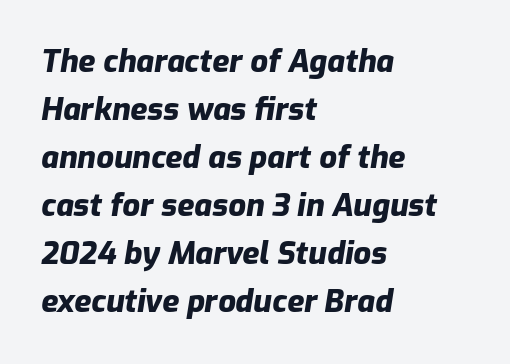
Style check: oblique. The face used here is proportionally spaced, like ordinary book or web type. Clear beneath every line of the passage. Tracking here is standard; glyphs follow each other at the usual distance. Baseline-to-baseline distance is the conventional proportion of letter height.
